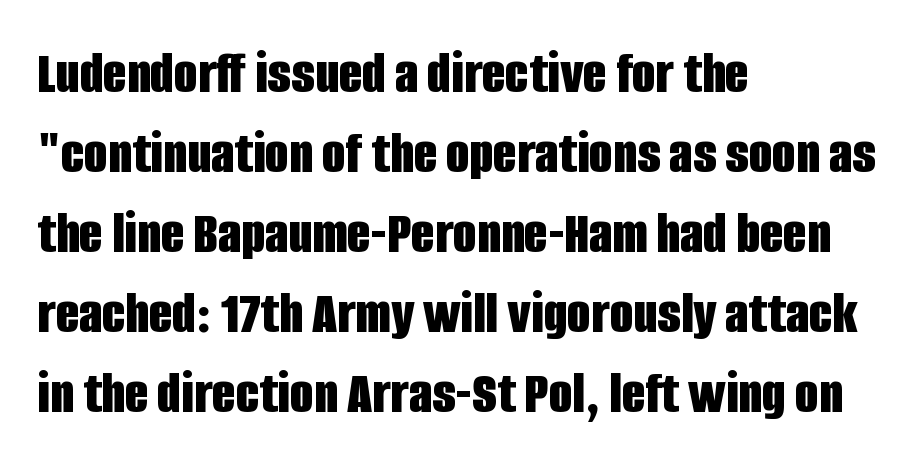
Honestly, the letter spacing is just normal — you wouldn't notice it. Each letter keeps its own natural width here, so spacing adapts to shape. Are there feet on the stems? There aren't — it's a sans. The sample has been set heavy, in full bold. This is roman type, the default non-slanted kind. One glance says typical: line gaps are just what's usual.
